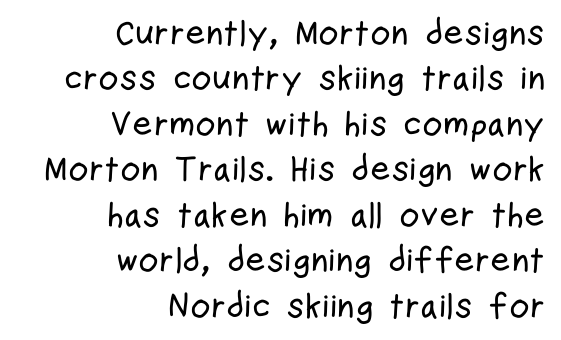
The image shows 35 px condensed sans-serif type, upright; set right-aligned, normal line spacing (1.3x), normal letter spacing, not underlined; low stroke contrast and a medium x-height.
